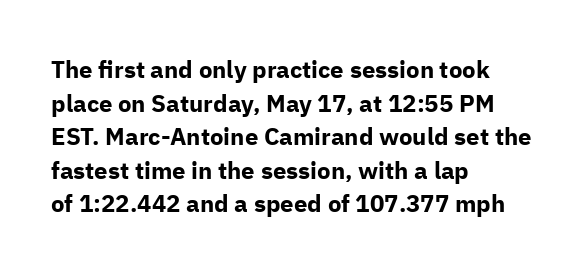
Any mark beneath the type? The region is blank. Regular leading. The face used here is rendered with its standard letterfit. These words are printed bold, with thick strokes throughout. Italic? Not at all — the glyphs are vertical. Left-aligned paragraph, ragged on the right.
